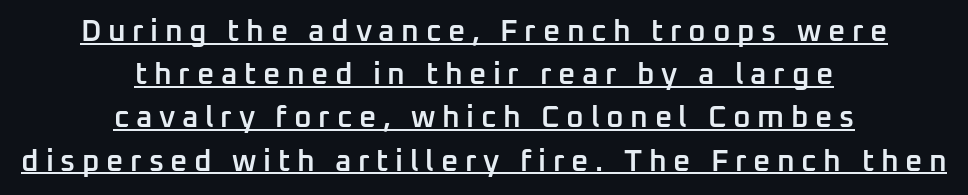
Firm but not heavy-handed strokes: this text is semibold. The lettering is marked with a stroke running underneath it. Do the characters align in a grid? No, the font is proportional. Grotesque or geometric, the face here clearly has no serifs.
